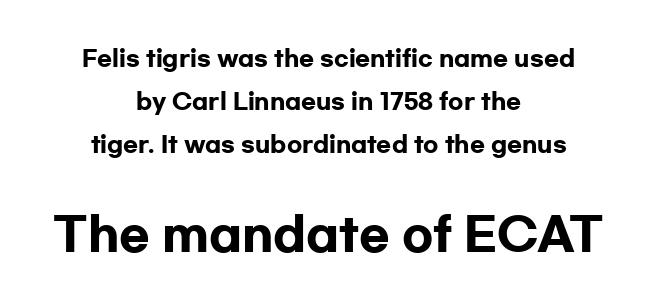
The image shows 45 px heavy, wide sans-serif type, upright; set centered, loose line spacing (1.95x), normal letter spacing, not underlined; the second (bottom) block is 2.05x larger; low stroke contrast and a medium x-height.
